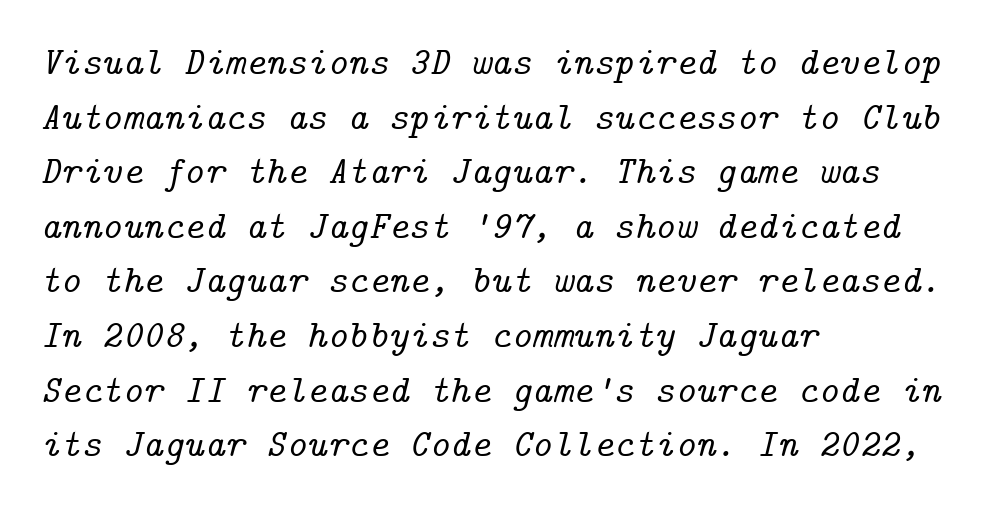
Q: Is the text italic (slanted)? A: Yes, it leans right by about 14 degrees.
Q: Is the typeface a serif or a sans-serif typeface? A: Serif.
Q: Is the text underlined? A: No.
Q: How is the paragraph aligned? A: Left-aligned.
Q: Is the spacing between letters normal or unusually wide? A: Normal.
Q: Is the spacing between lines tight, normal or loose? A: Normal.
Q: Width (condensed, normal, or wide)? A: Normal.
Q: Stroke contrast? A: Low.
Q: x-height? A: Medium.
